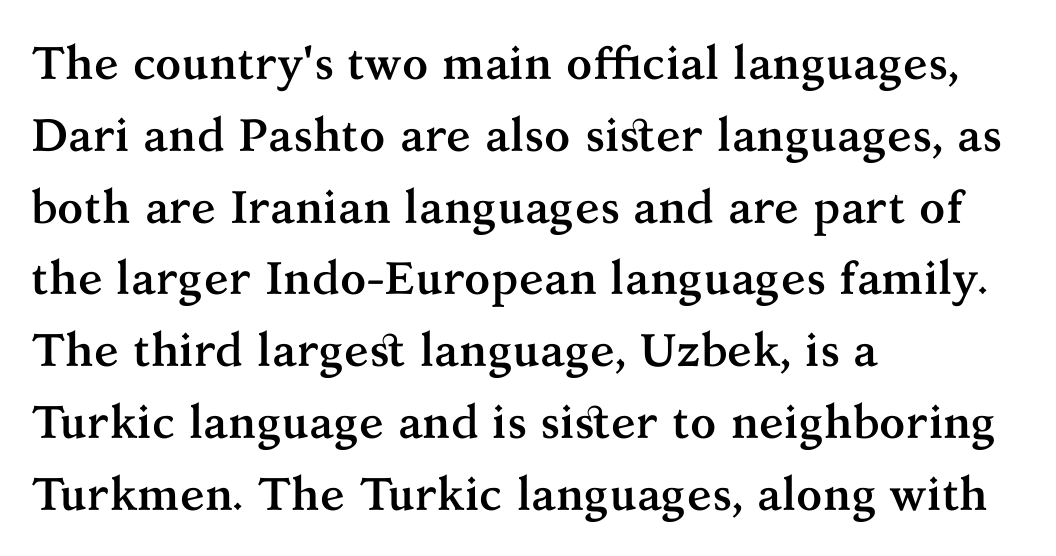
Q: Is the text bold? A: Yes.
Q: Is the text italic (slanted)? A: No, it is upright.
Q: Is the typeface a serif or a sans-serif typeface? A: Serif.
Q: Is the text underlined? A: No.
Q: How is the paragraph aligned? A: Left-aligned.
Q: Is the spacing between letters normal or unusually wide? A: Normal.
Q: Is the spacing between lines tight, normal or loose? A: Normal.
Q: Width (condensed, normal, or wide)? A: Normal.
Q: Stroke contrast? A: Medium.
Q: x-height? A: Medium.
Q: Monospaced? A: No.
